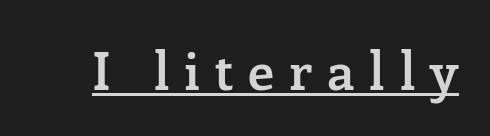
Examine the stroke ends and you'll spot serifs. The rendered words wear a rule along their underside. A roman cut, with each character standing at attention. This is moderately heavy type, rendered in semibold.
